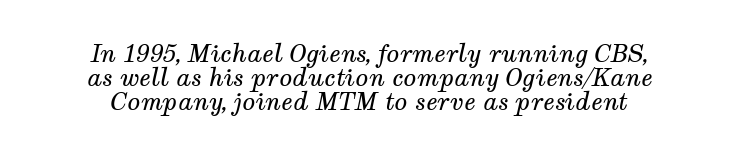
The image shows 24 px text type, italic (leaning right); set centered, tight line spacing (1.0x), normal letter spacing, not underlined.
